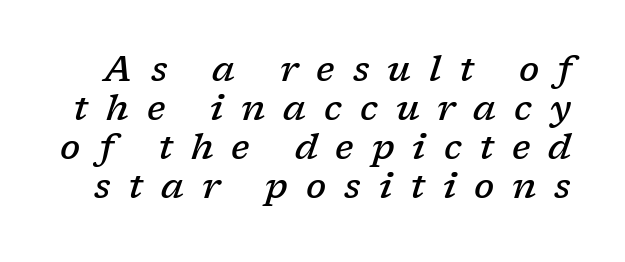
Q: Is the text bold? A: Semi-bold.
Q: Is the text italic (slanted)? A: Yes, it leans right by about 17 degrees.
Q: Is the typeface a serif or a sans-serif typeface? A: Serif.
Q: Is the text underlined? A: No.
Q: Is the spacing between letters normal or unusually wide? A: Unusually wide.
Q: Is the spacing between lines tight, normal or loose? A: Tight.
Q: Width (condensed, normal, or wide)? A: Normal.
Q: Stroke contrast? A: Low.
Q: x-height? A: Medium.
Q: Monospaced? A: No.
